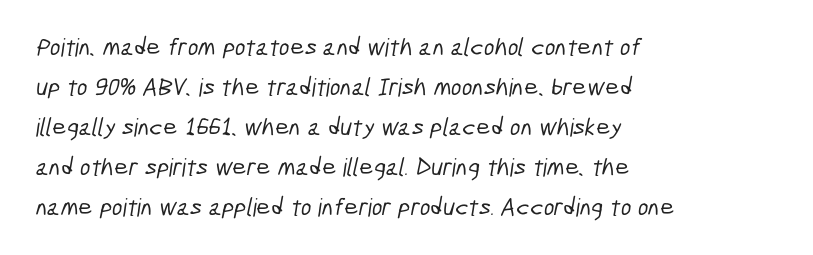
The image shows 25 px text type; set left-aligned, normal line spacing (1.6x), normal letter spacing, not underlined.
